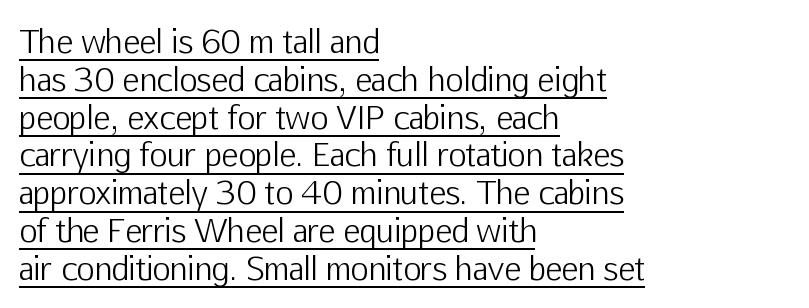
The image shows 31 px light sans-serif type, upright; set left-aligned, line spacing 1.22x, normal letter spacing, underlined; low stroke contrast and a medium x-height.
